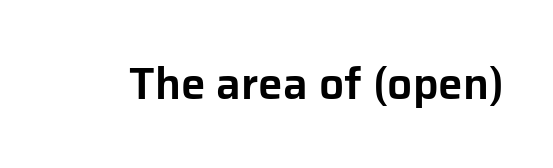
Q: Is the text italic (slanted)? A: No, it is upright.
Q: Is the typeface a serif or a sans-serif typeface? A: Sans-serif.
Q: Is the text underlined? A: No.
Q: Is the spacing between letters normal or unusually wide? A: Normal.
Q: Width (condensed, normal, or wide)? A: Normal.
Q: Stroke contrast? A: Low.
Q: x-height? A: Medium.
Q: Monospaced? A: No.
